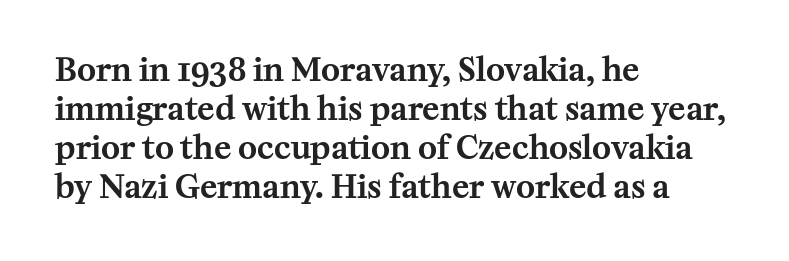
The image shows 32 px serif type, upright; set left-aligned, line spacing 1.22x, normal letter spacing, not underlined; medium stroke contrast and a medium x-height.
